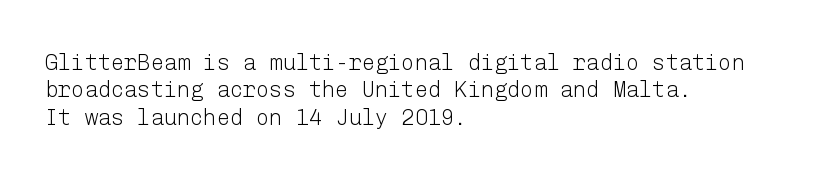
Q: Is the text bold? A: No.
Q: Is the text italic (slanted)? A: No, it is upright.
Q: Is the text underlined? A: No.
Q: How is the paragraph aligned? A: Left-aligned.
Q: Is the spacing between letters normal or unusually wide? A: Normal.
Q: Is the spacing between lines tight, normal or loose? A: Normal.
